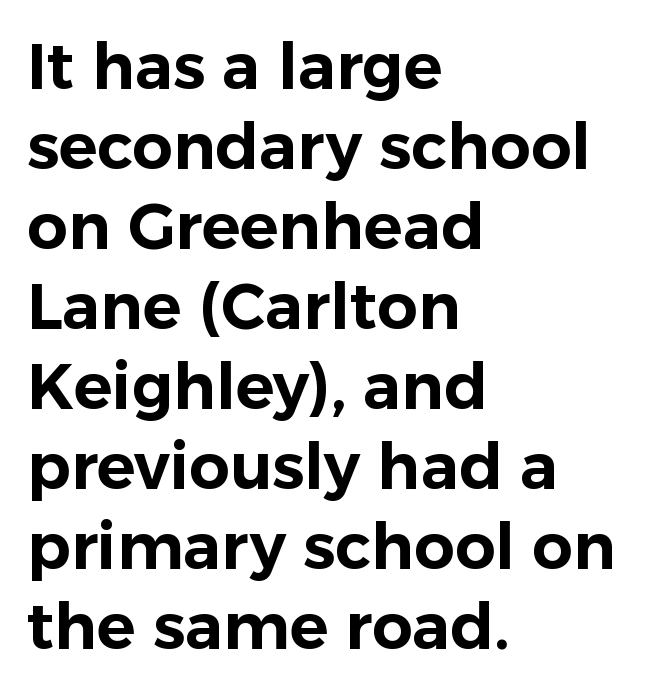
Q: Is the text italic (slanted)? A: No, it is upright.
Q: Is the typeface a serif or a sans-serif typeface? A: Sans-serif.
Q: Is the text underlined? A: No.
Q: How is the paragraph aligned? A: Left-aligned.
Q: Is the spacing between letters normal or unusually wide? A: Normal.
Q: Is the spacing between lines tight, normal or loose? A: Normal.
Q: Width (condensed, normal, or wide)? A: Normal.
Q: Stroke contrast? A: Low.
Q: x-height? A: Medium.
Q: Monospaced? A: No.
